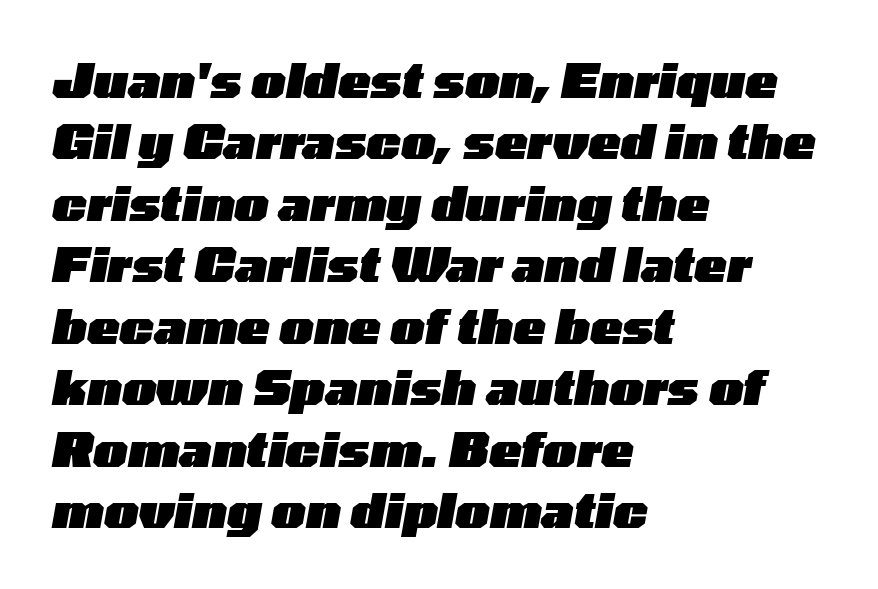
{"italic": "yes", "lean": "right", "slant_degrees": 10, "bold": "yes", "weight": "heavy", "width": "wide", "stroke_contrast": "low", "x_height": "medium", "monospaced": "no", "underline": "no", "align": "left", "line_spacing": "normal", "line_spacing_ratio": 1.28, "letter_spacing": "normal", "letter_spacing_em": 0.0, "glyph_px": 48}
